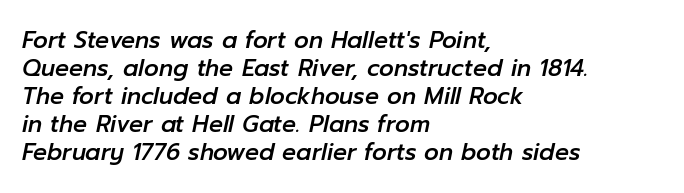
The image shows 23 px text type, italic (leaning right); set left-aligned, line spacing 1.22x, normal letter spacing, not underlined.
